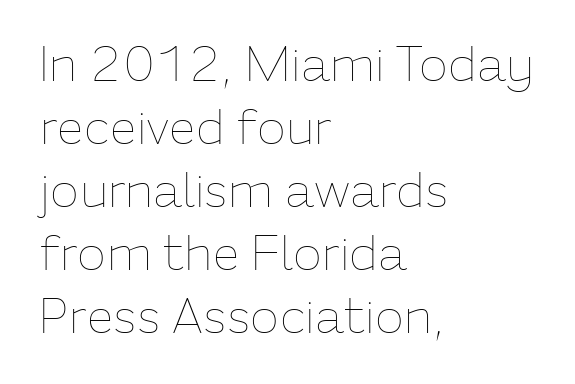
No word sits above an underline. Do the characters align in a grid? No, the font is proportional. The font's upright variant was chosen for this text. You could call the tracking neutral — neither tight nor loose. Regarding leading, the lines here are spaced in the standard way.
